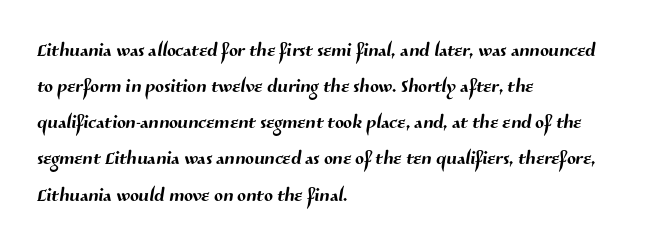
Q: Is the text underlined? A: No.
Q: How is the paragraph aligned? A: Left-aligned.
Q: Is the spacing between letters normal or unusually wide? A: Normal.
Q: Is the spacing between lines tight, normal or loose? A: Normal.
